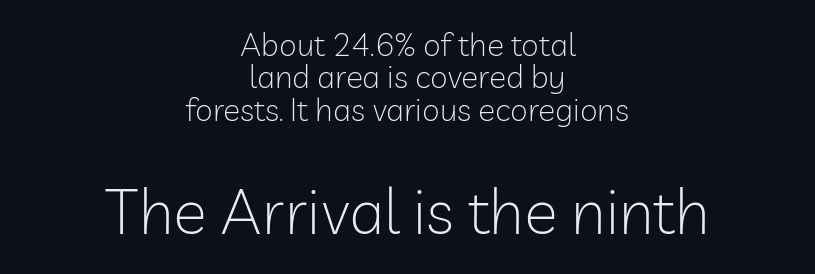
The image shows 63 px light sans-serif type, upright; set centered, tight line spacing (1.01x), normal letter spacing, not underlined; the second (bottom) block is 1.97x larger; low stroke contrast and a medium x-height.
